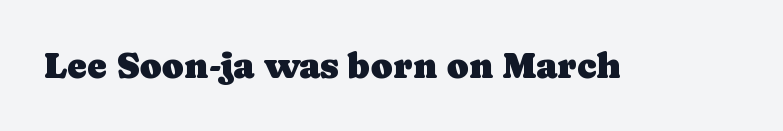
Q: Is the text italic (slanted)? A: No, it is upright.
Q: Is the typeface a serif or a sans-serif typeface? A: Serif.
Q: Is the text underlined? A: No.
Q: Is the spacing between letters normal or unusually wide? A: Normal.
Q: Width (condensed, normal, or wide)? A: Normal.
Q: Stroke contrast? A: Low.
Q: x-height? A: Medium.
Q: Monospaced? A: No.
